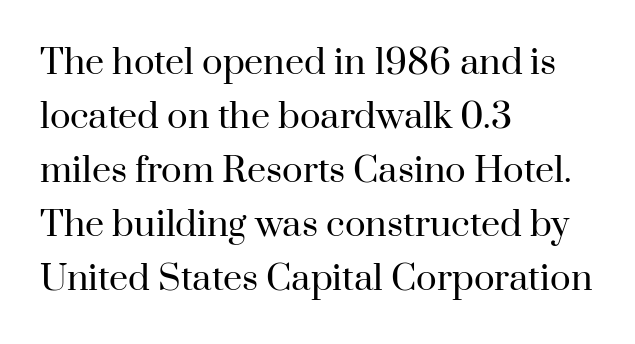
Q: Is the text bold? A: No.
Q: Is the text italic (slanted)? A: No, it is upright.
Q: Is the typeface a serif or a sans-serif typeface? A: Serif.
Q: Is the text underlined? A: No.
Q: How is the paragraph aligned? A: Left-aligned.
Q: Is the spacing between letters normal or unusually wide? A: Normal.
Q: Is the spacing between lines tight, normal or loose? A: Normal.
Q: Width (condensed, normal, or wide)? A: Normal.
Q: Stroke contrast? A: High.
Q: x-height? A: Small.
Q: Monospaced? A: No.
